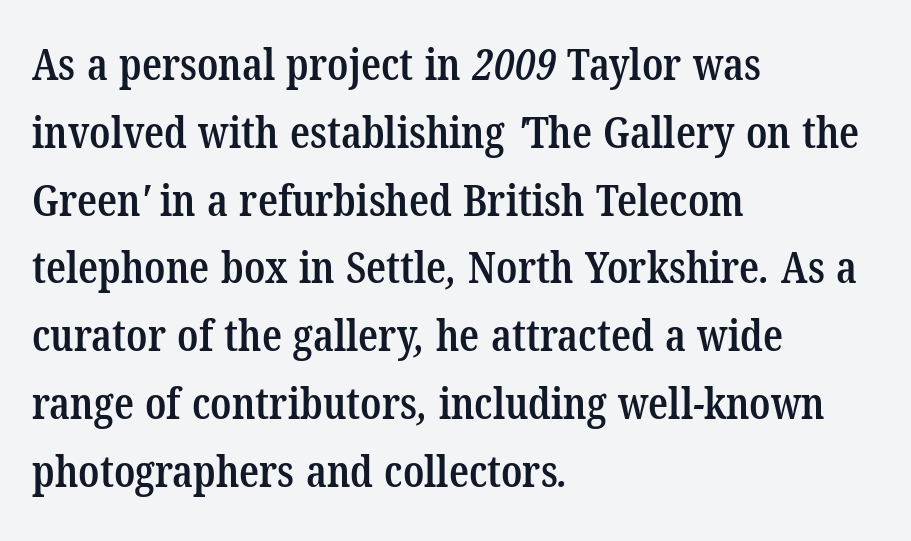
The image shows 44 px semibold, condensed serif type; set left-aligned, normal line spacing (1.54x), normal letter spacing, not underlined; low stroke contrast and a medium x-height.
